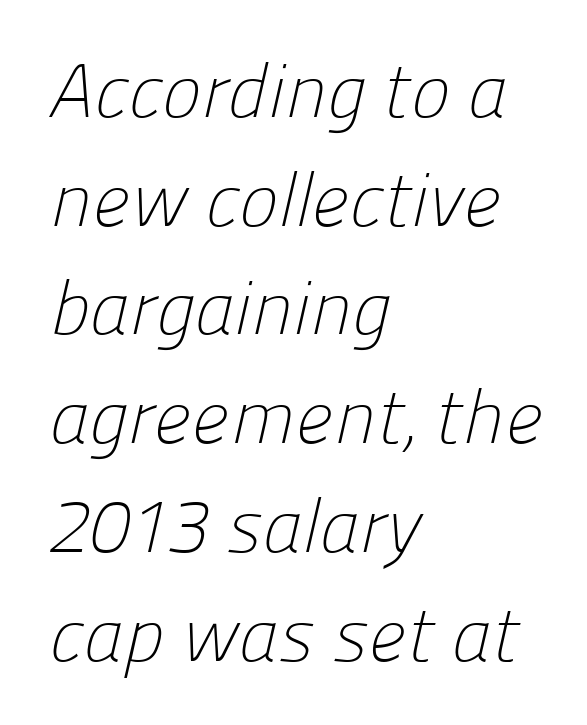
{"serif": "no", "bold": "no", "weight": "light", "width": "normal", "stroke_contrast": "low", "x_height": "medium", "monospaced": "no", "underline": "no", "align": "left", "line_spacing": "normal", "line_spacing_ratio": 1.45, "letter_spacing": "normal", "letter_spacing_em": 0.0, "glyph_px": 75}
